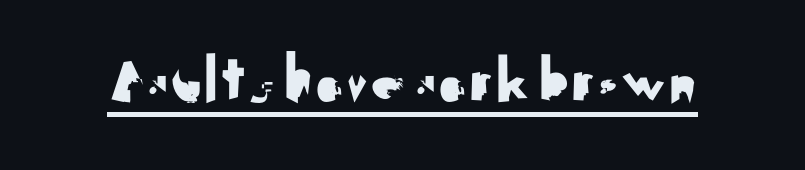
The image shows 69 px sans-serif type, upright; set normal letter spacing, underlined; medium stroke contrast and a small x-height.
